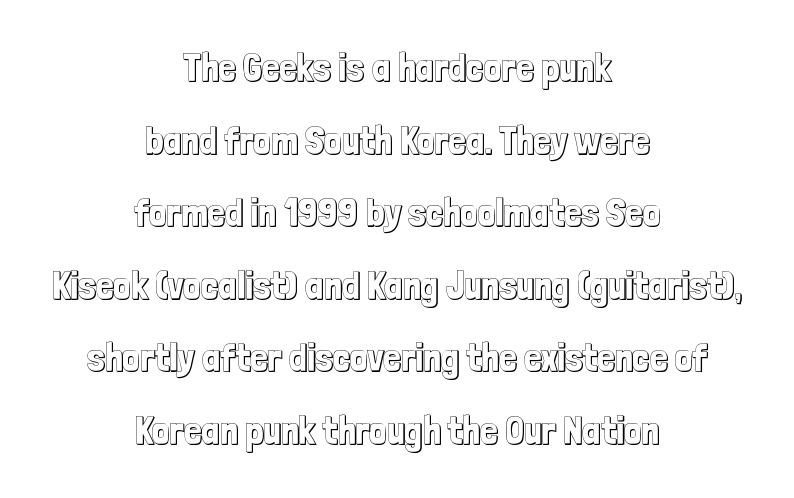
{"italic": "no", "width": "condensed", "x_height": "medium", "monospaced": "no", "underline": "no", "align": "center", "line_spacing_ratio": 1.86, "letter_spacing": "normal", "letter_spacing_em": 0.0, "glyph_px": 39}
